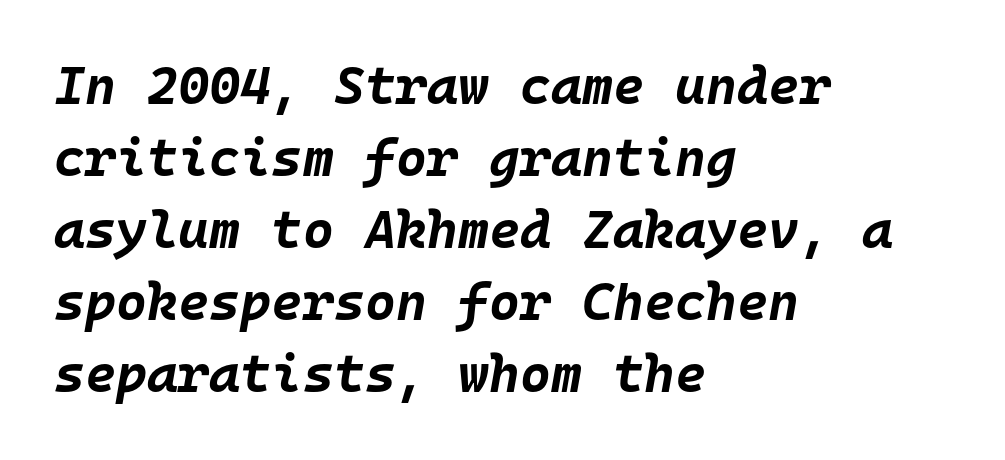
{"italic": "yes", "lean": "right", "slant_degrees": 10, "bold": "yes", "weight": "bold", "width": "normal", "stroke_contrast": "low", "x_height": "large", "monospaced": "yes", "underline": "no", "align": "left", "line_spacing": "normal", "line_spacing_ratio": 1.36, "letter_spacing": "normal", "letter_spacing_em": 0.0, "glyph_px": 53}
